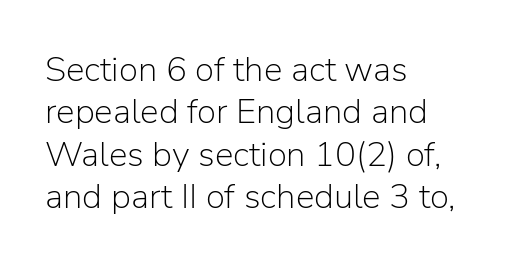
Each letter keeps its own natural width here, so spacing adapts to shape. Horizontal alignment here is leftward, the default for most running prose. The passage shown is typeset with a sans-serif family. No letter is thick-stroked: the sample isn't bold. The specimen reads as upright at a glance. Descenders hang freely into open space.
